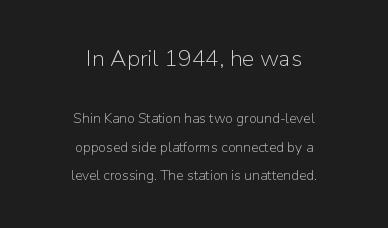
The image shows 23 px text type, upright; set centered, loose line spacing (2.06x), normal letter spacing, not underlined; the first (top) block is 1.64x larger.
